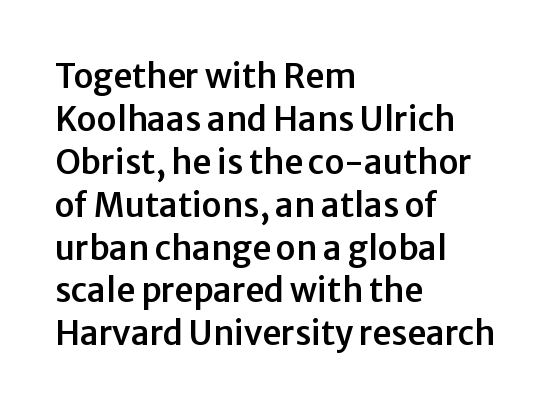
{"serif": "no", "italic": "no", "width": "normal", "stroke_contrast": "low", "x_height": "medium", "monospaced": "no", "underline": "no", "align": "left", "line_spacing": "normal", "line_spacing_ratio": 1.3, "letter_spacing": "normal", "letter_spacing_em": 0.0, "glyph_px": 33}
